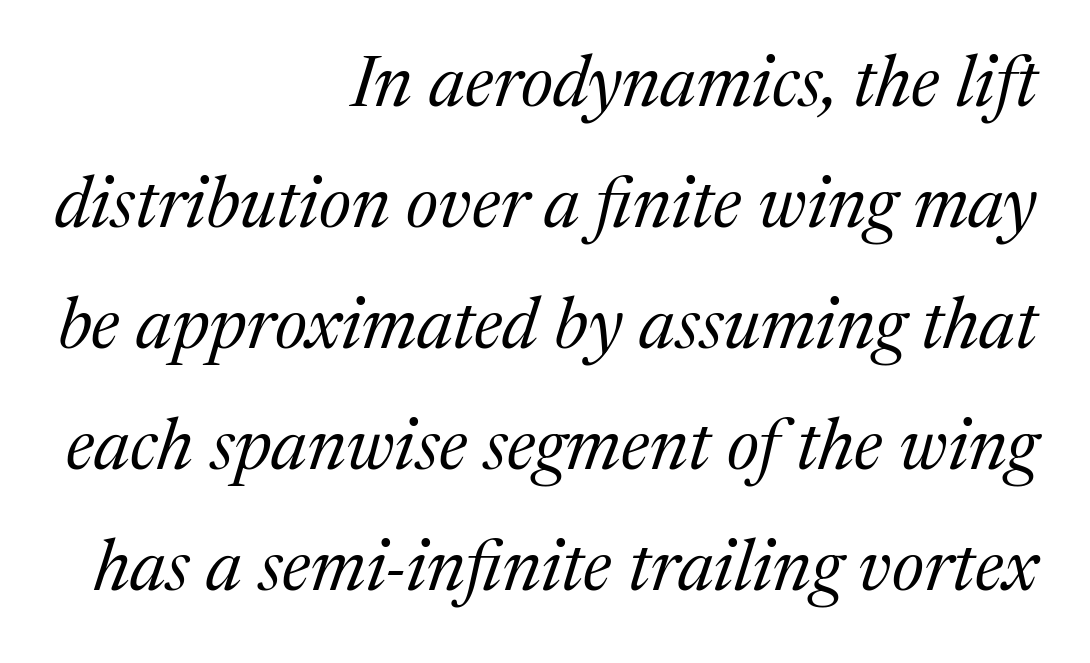
The image shows 72 px regular-weight serif type, italic (leaning right); set right-aligned, normal line spacing (1.68x), normal letter spacing, not underlined; medium stroke contrast and a medium x-height.
